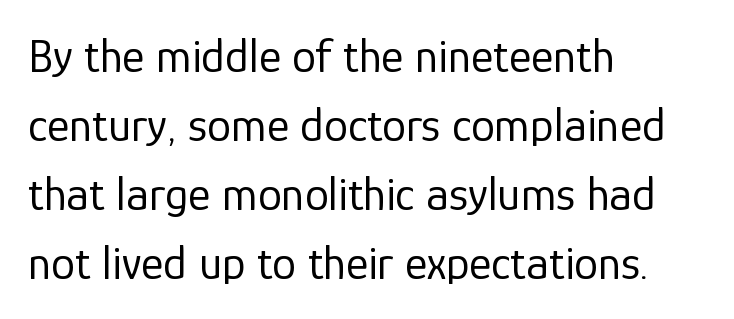
You could not count columns in this text — the font is proportionally spaced. The axis of the letterforms is exactly vertical. Observe the absence of serifs on each vertical stroke in this sample. The area under the type is left untouched. Is the block centered? No — it sits flush against the left margin. Observe the ordinary spacing: letters are neighbours, not strangers.
